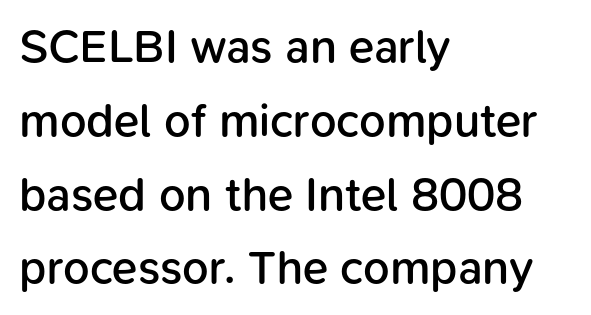
{"serif": "no", "italic": "no", "bold": "semi", "weight": "semibold", "width": "normal", "stroke_contrast": "low", "x_height": "medium", "monospaced": "no", "underline": "no", "align": "left", "line_spacing": "normal", "line_spacing_ratio": 1.57, "letter_spacing": "normal", "letter_spacing_em": 0.0, "glyph_px": 47}
